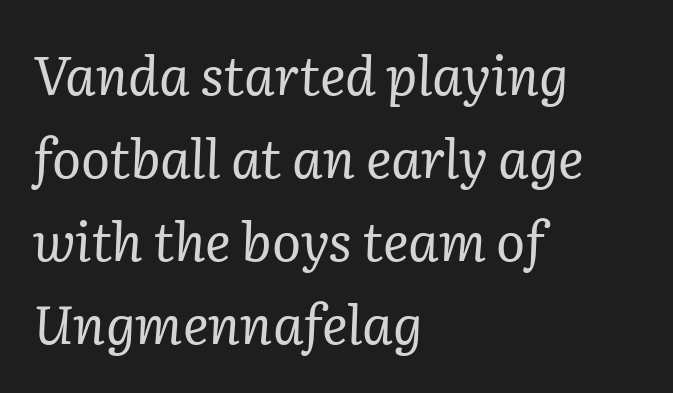
{"serif": "yes", "italic": "yes", "lean": "right", "slant_degrees": 2, "bold": "no", "weight": "regular", "width": "normal", "stroke_contrast": "low", "x_height": "medium", "monospaced": "no", "underline": "no", "align": "left", "line_spacing": "normal", "line_spacing_ratio": 1.54, "letter_spacing": "normal", "letter_spacing_em": 0.0, "glyph_px": 54}
